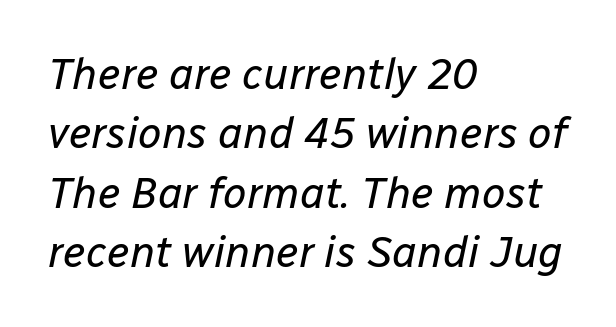
The strokes carry an ordinary text weight at most. The space between consecutive lines is moderate. You can tell it's italic because the verticals aren't actually vertical. Each row of text sits above clean, open space. Nothing unusual about the tracking: characters are spaced as the font intends. The face used here is proportionally spaced, like ordinary book or web type.
